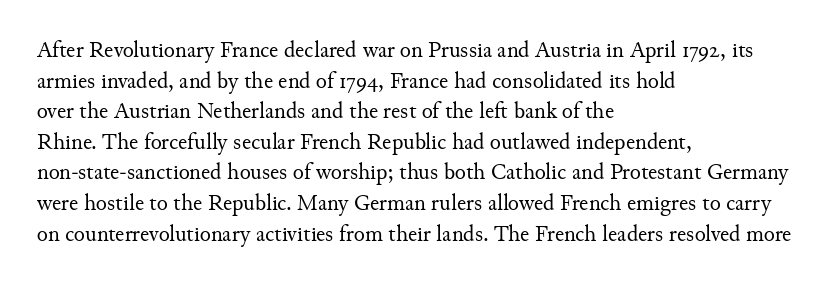
The image shows 23 px text type, upright; set left-aligned, normal line spacing (1.33x), normal letter spacing, not underlined.
